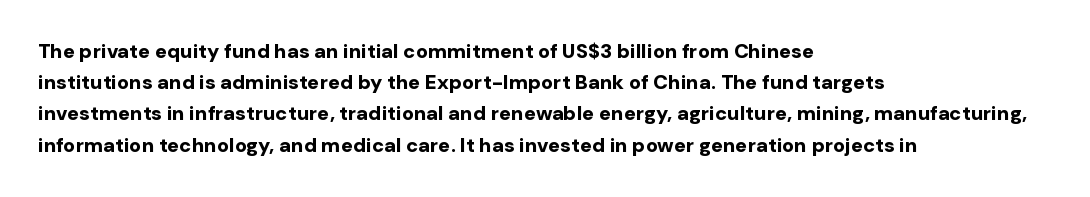
The image shows 20 px bold type, upright; set left-aligned, normal line spacing (1.56x), normal letter spacing, not underlined.
